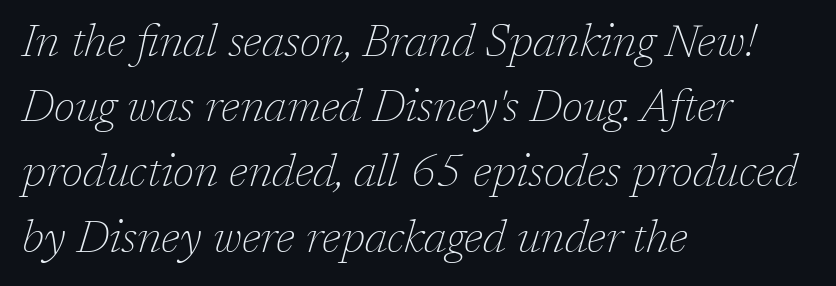
Q: Is the text bold? A: No.
Q: Is the text italic (slanted)? A: Yes, it leans right by about 17 degrees.
Q: Is the typeface a serif or a sans-serif typeface? A: Serif.
Q: Is the text underlined? A: No.
Q: How is the paragraph aligned? A: Left-aligned.
Q: Is the spacing between letters normal or unusually wide? A: Normal.
Q: Is the spacing between lines tight, normal or loose? A: Normal.
Q: Width (condensed, normal, or wide)? A: Normal.
Q: Stroke contrast? A: Low.
Q: x-height? A: Medium.
Q: Monospaced? A: No.
